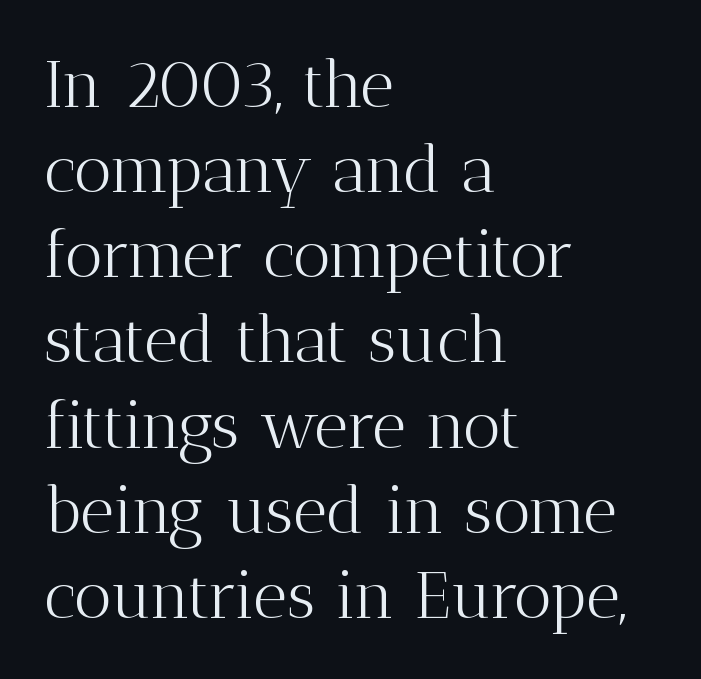
Tracking value appears to be zero — textbook default spacing. Type without underlining. The typeface chosen for these lines features serifs. Is there any slant? The stems are plumb. Horizontal alignment here is leftward, the default for most running prose. This is not heavy type; no bold has been used.
